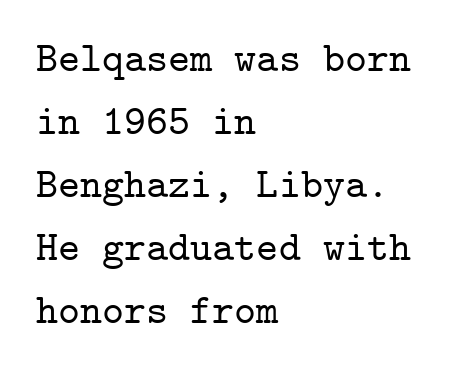
Q: Is the text italic (slanted)? A: No, it is upright.
Q: Is the typeface a serif or a sans-serif typeface? A: Serif.
Q: Is the text underlined? A: No.
Q: How is the paragraph aligned? A: Left-aligned.
Q: Is the spacing between letters normal or unusually wide? A: Normal.
Q: Is the spacing between lines tight, normal or loose? A: Normal.
Q: Width (condensed, normal, or wide)? A: Normal.
Q: Stroke contrast? A: Low.
Q: x-height? A: Medium.
Q: Monospaced? A: Yes.
